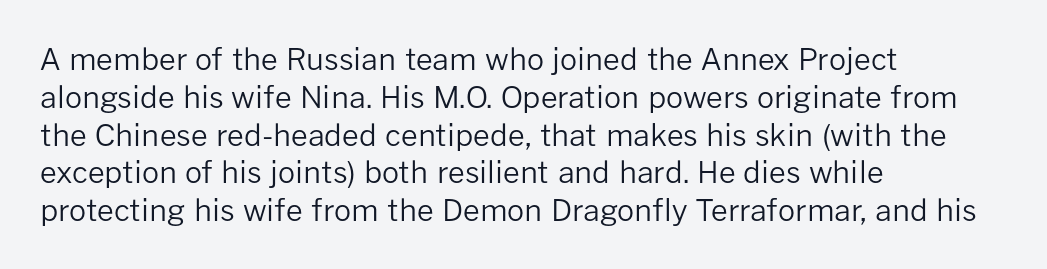
{"serif": "no", "italic": "no", "bold": "no", "weight": "regular", "width": "normal", "stroke_contrast": "low", "x_height": "medium", "monospaced": "no", "underline": "no", "align": "left", "line_spacing": "normal", "line_spacing_ratio": 1.26, "letter_spacing": "normal", "letter_spacing_em": 0.0, "glyph_px": 30}
